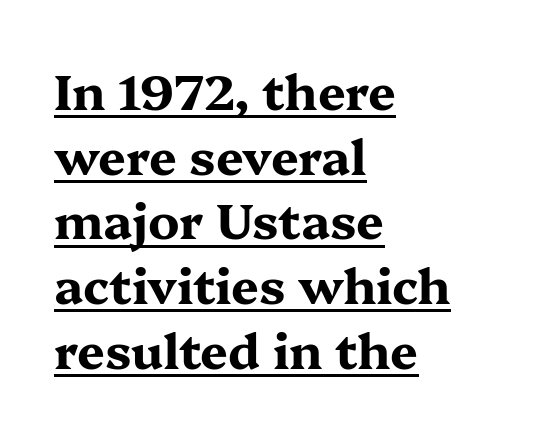
The image shows 49 px bold, wide serif type, upright; set left-aligned, normal line spacing (1.32x), normal letter spacing, underlined; medium stroke contrast and a medium x-height.
